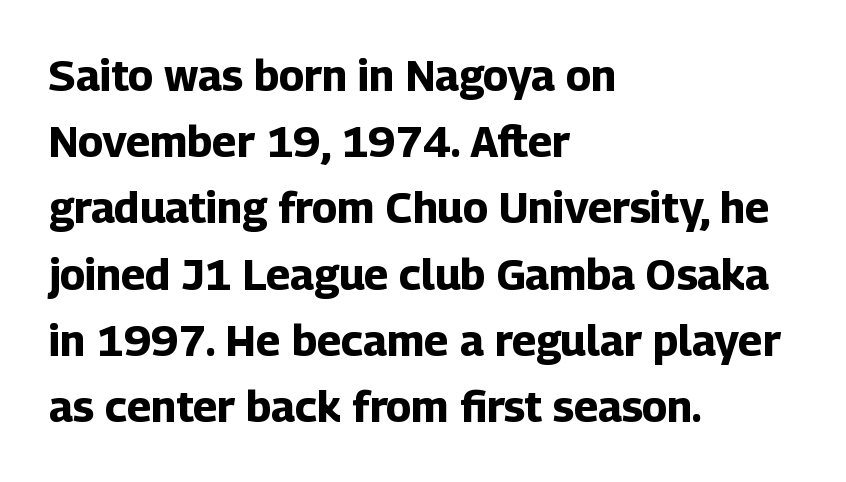
The image shows 43 px bold sans-serif type, upright; set left-aligned, normal line spacing (1.54x), normal letter spacing, not underlined; low stroke contrast and a medium x-height.
